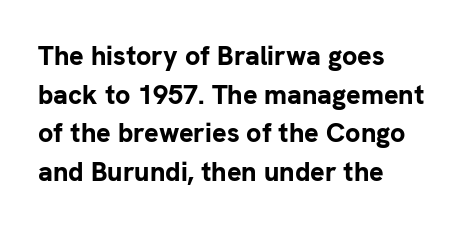
Q: Is the text bold? A: Yes.
Q: Is the text italic (slanted)? A: No, it is upright.
Q: Is the text underlined? A: No.
Q: How is the paragraph aligned? A: Left-aligned.
Q: Is the spacing between letters normal or unusually wide? A: Normal.
Q: Is the spacing between lines tight, normal or loose? A: Normal.
